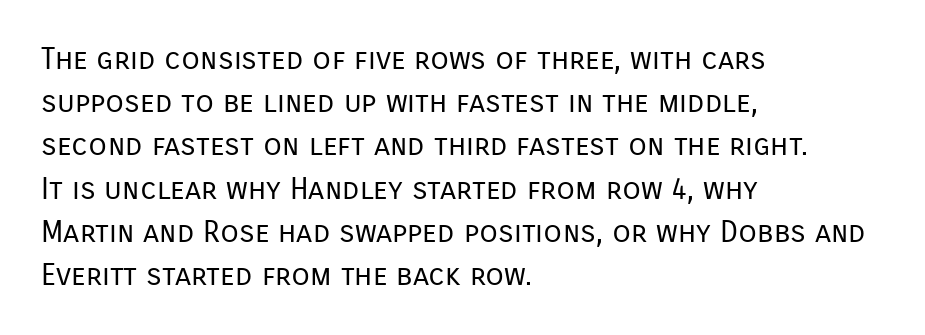
The image shows 30 px regular-weight sans-serif type, upright; set left-aligned, normal line spacing (1.44x), normal letter spacing, not underlined; low stroke contrast and a medium x-height.
